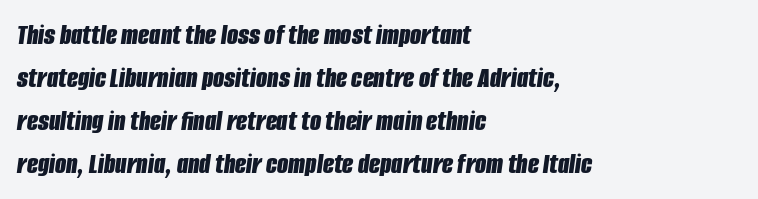
{"italic": "yes", "lean": "right", "slant_degrees": 8, "bold": "yes", "weight": "bold", "width": "condensed", "stroke_contrast": "low", "x_height": "large", "monospaced": "no", "underline": "no", "align": "left", "line_spacing": "normal", "line_spacing_ratio": 1.48, "letter_spacing": "normal", "letter_spacing_em": 0.0, "glyph_px": 29}
